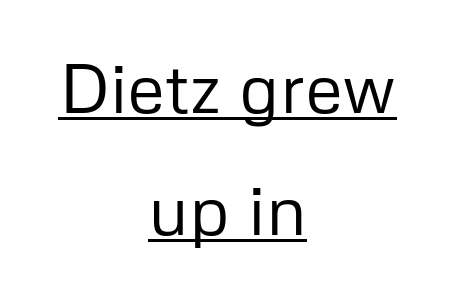
The image shows 70 px regular-weight sans-serif type, upright; set centered, line spacing 1.75x, normal letter spacing, underlined; low stroke contrast and a medium x-height.
